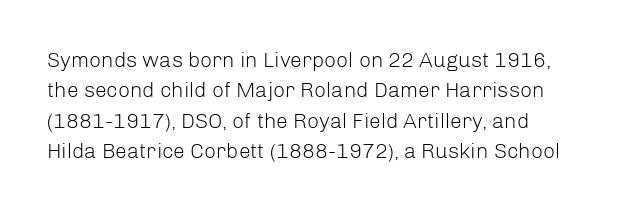
The image shows 21 px text type, upright; set normal line spacing (1.45x), normal letter spacing, not underlined.
